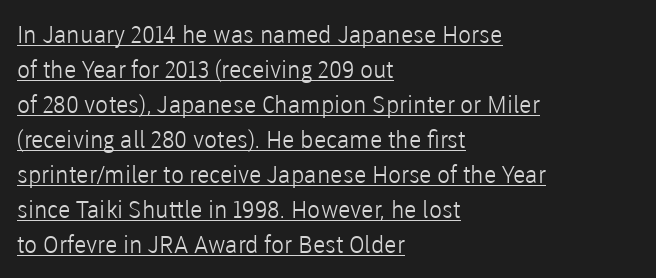
Q: Is the text bold? A: No.
Q: Is the text italic (slanted)? A: No, it is upright.
Q: Is the text underlined? A: Yes.
Q: How is the paragraph aligned? A: Left-aligned.
Q: Is the spacing between letters normal or unusually wide? A: Normal.
Q: Is the spacing between lines tight, normal or loose? A: Normal.
